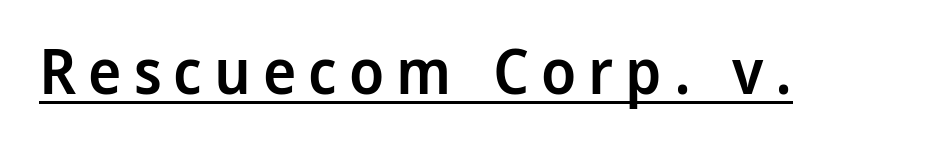
{"serif": "no", "italic": "no", "bold": "semi", "weight": "semibold", "width": "normal", "stroke_contrast": "low", "x_height": "medium", "monospaced": "no", "underline": "yes", "glyph_px": 63}
